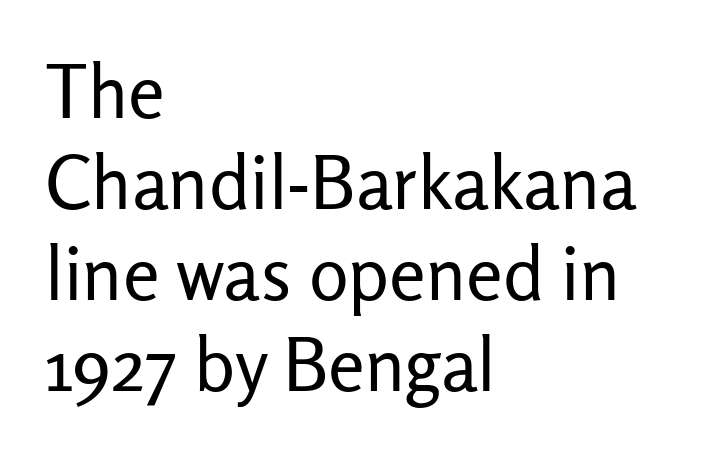
Q: Is the text bold? A: No.
Q: Is the text italic (slanted)? A: No, it is upright.
Q: Is the typeface a serif or a sans-serif typeface? A: Sans-serif.
Q: Is the text underlined? A: No.
Q: How is the paragraph aligned? A: Left-aligned.
Q: Is the spacing between letters normal or unusually wide? A: Normal.
Q: Width (condensed, normal, or wide)? A: Normal.
Q: Stroke contrast? A: Low.
Q: x-height? A: Medium.
Q: Monospaced? A: No.
